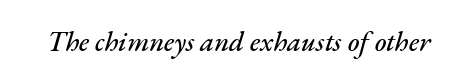
The image shows 28 px text type, italic (leaning right); set normal letter spacing, not underlined; medium stroke contrast and a small x-height.
